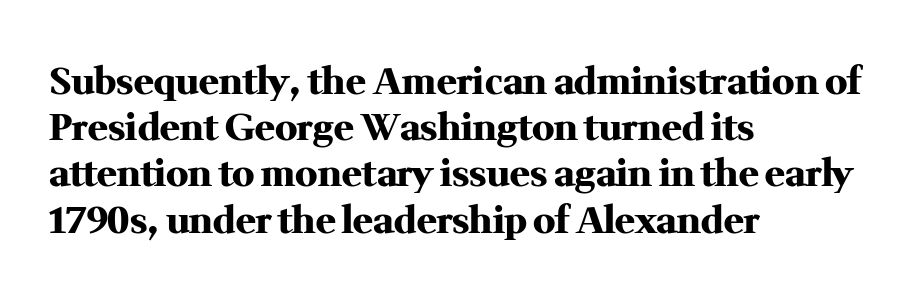
Q: Is the text bold? A: Yes.
Q: Is the text italic (slanted)? A: No, it is upright.
Q: Is the typeface a serif or a sans-serif typeface? A: Serif.
Q: Is the text underlined? A: No.
Q: How is the paragraph aligned? A: Left-aligned.
Q: Is the spacing between letters normal or unusually wide? A: Normal.
Q: Is the spacing between lines tight, normal or loose? A: Normal.
Q: Width (condensed, normal, or wide)? A: Normal.
Q: Stroke contrast? A: Medium.
Q: x-height? A: Medium.
Q: Monospaced? A: No.
